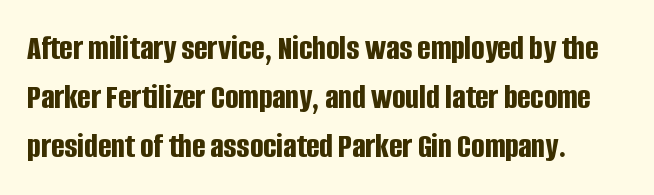
The image shows 35 px bold, condensed sans-serif type, upright; set left-aligned, normal line spacing (1.4x), normal letter spacing, not underlined; low stroke contrast and a large x-height.
